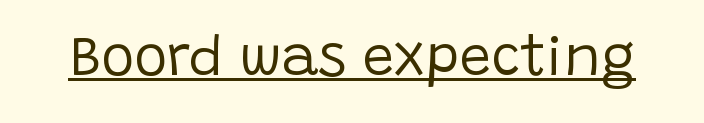
Q: Is the text bold? A: No.
Q: Is the text italic (slanted)? A: No, it is upright.
Q: Is the typeface a serif or a sans-serif typeface? A: Sans-serif.
Q: Is the text underlined? A: Yes.
Q: Is the spacing between letters normal or unusually wide? A: Normal.
Q: Width (condensed, normal, or wide)? A: Normal.
Q: Stroke contrast? A: Low.
Q: x-height? A: Large.
Q: Monospaced? A: No.
